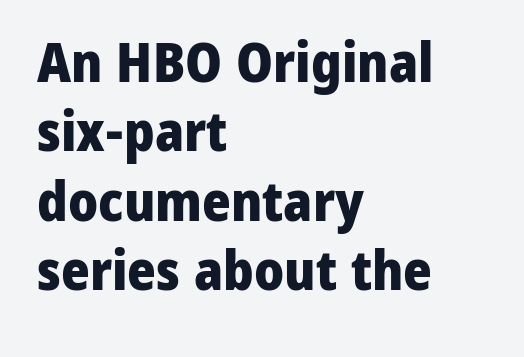
Q: Is the text bold? A: Yes.
Q: Is the text italic (slanted)? A: No, it is upright.
Q: Is the typeface a serif or a sans-serif typeface? A: Sans-serif.
Q: Is the text underlined? A: No.
Q: How is the paragraph aligned? A: Left-aligned.
Q: Is the spacing between letters normal or unusually wide? A: Normal.
Q: Is the spacing between lines tight, normal or loose? A: Normal.
Q: Width (condensed, normal, or wide)? A: Normal.
Q: Stroke contrast? A: Low.
Q: x-height? A: Medium.
Q: Monospaced? A: No.
